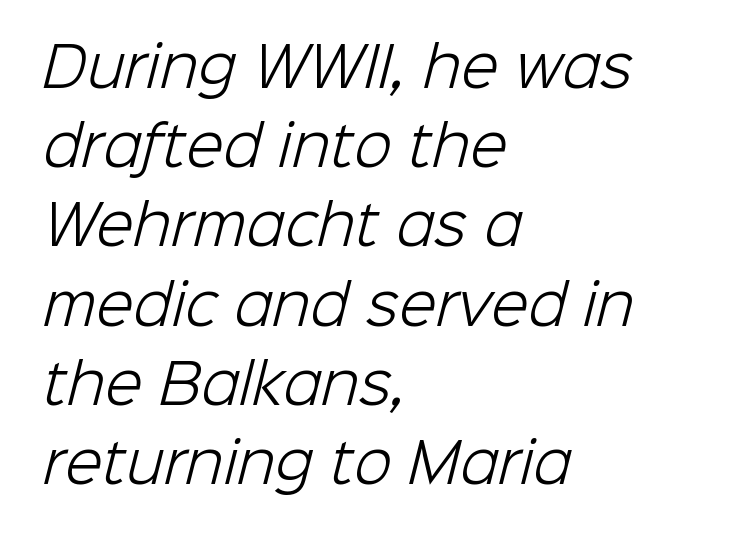
The image shows 55 px light sans-serif type; set left-aligned, normal line spacing (1.44x), normal letter spacing, not underlined; low stroke contrast and a medium x-height.
